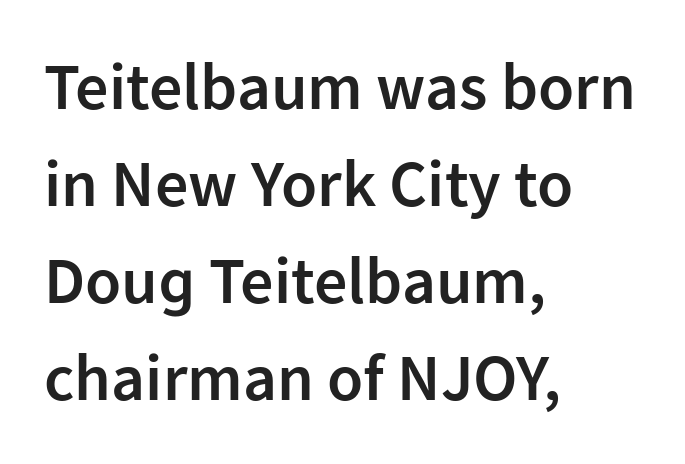
Q: Is the text bold? A: Semi-bold.
Q: Is the text italic (slanted)? A: No, it is upright.
Q: Is the typeface a serif or a sans-serif typeface? A: Sans-serif.
Q: Is the text underlined? A: No.
Q: How is the paragraph aligned? A: Left-aligned.
Q: Is the spacing between letters normal or unusually wide? A: Normal.
Q: Is the spacing between lines tight, normal or loose? A: Normal.
Q: Width (condensed, normal, or wide)? A: Normal.
Q: Stroke contrast? A: Low.
Q: x-height? A: Medium.
Q: Monospaced? A: No.
